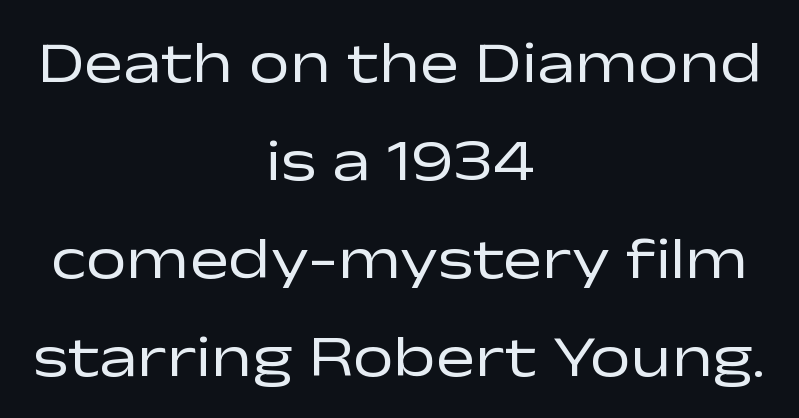
Q: Is the text bold? A: No.
Q: Is the text italic (slanted)? A: No, it is upright.
Q: Is the typeface a serif or a sans-serif typeface? A: Sans-serif.
Q: Is the text underlined? A: No.
Q: How is the paragraph aligned? A: Centered.
Q: Is the spacing between letters normal or unusually wide? A: Normal.
Q: Is the spacing between lines tight, normal or loose? A: Normal.
Q: Width (condensed, normal, or wide)? A: Wide.
Q: Stroke contrast? A: Low.
Q: x-height? A: Medium.
Q: Monospaced? A: No.
